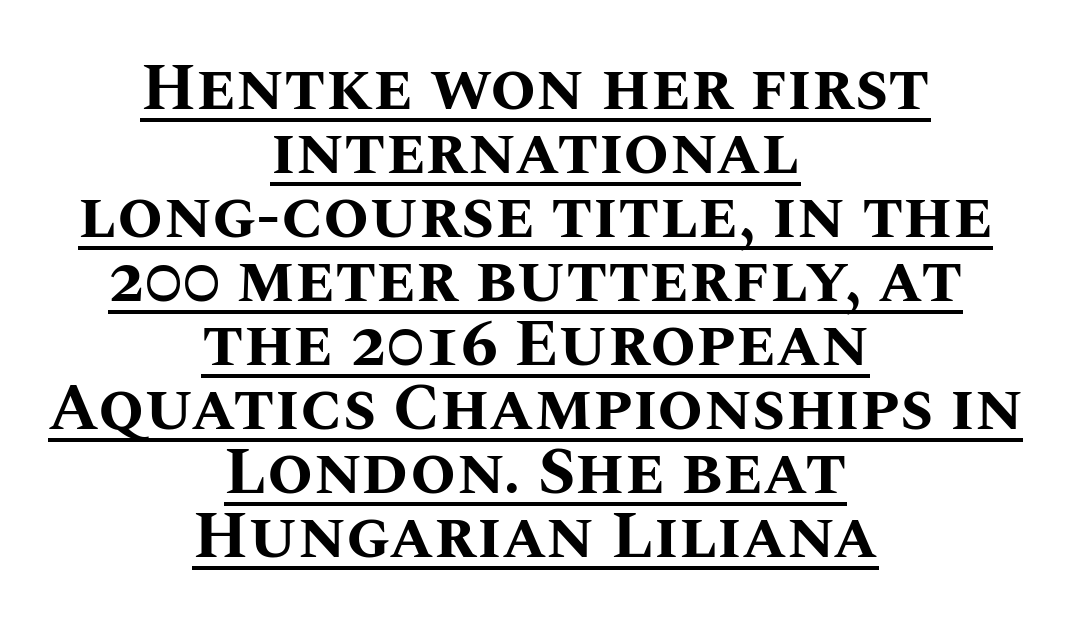
Here the designer chose a conventional face with non-uniform glyph widths. Centered paragraph, ragged on both sides. Does extra space separate the letters? No, they use regular spacing. Heavy, bold letterforms.
